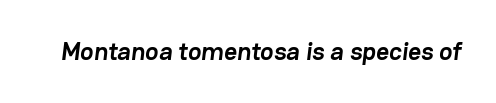
The image shows 25 px bold type; set normal letter spacing, not underlined.
